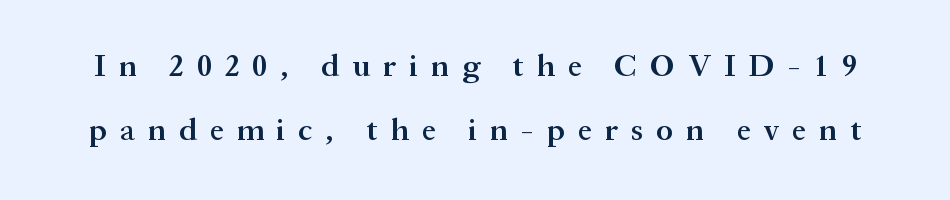
Does the lettering tilt? It doesn't — this is upright. Spacing verdict: proportional, widths tailored to each character. Are there feet on the stems? There are — it's a serif. Each new line begins a long way beneath the previous one.
